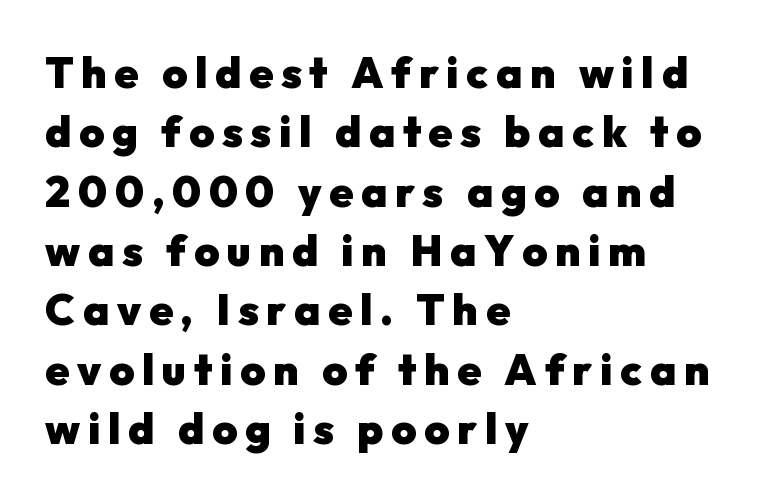
Q: Is the text bold? A: Yes.
Q: Is the text italic (slanted)? A: No, it is upright.
Q: Is the typeface a serif or a sans-serif typeface? A: Sans-serif.
Q: Is the text underlined? A: No.
Q: How is the paragraph aligned? A: Left-aligned.
Q: Is the spacing between lines tight, normal or loose? A: Normal.
Q: Width (condensed, normal, or wide)? A: Normal.
Q: Stroke contrast? A: Low.
Q: x-height? A: Medium.
Q: Monospaced? A: No.
